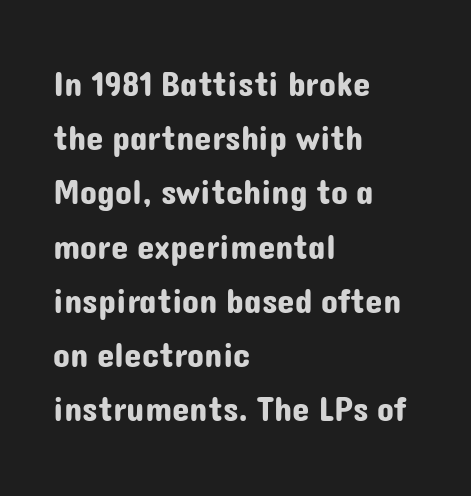
{"serif": "no", "italic": "no", "width": "normal", "stroke_contrast": "low", "x_height": "medium", "monospaced": "no", "underline": "no", "align": "left", "line_spacing": "normal", "line_spacing_ratio": 1.55, "letter_spacing": "normal", "letter_spacing_em": 0.0, "glyph_px": 35}
